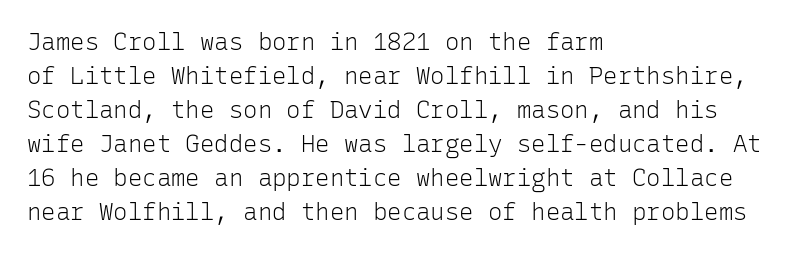
Just letters on the line, the space beneath them empty. The lines sit at an ordinary, default distance from one another. Reading down the block, your eye returns to a fixed left position each line. Think standard paragraph weight, or any step lighter than that.
